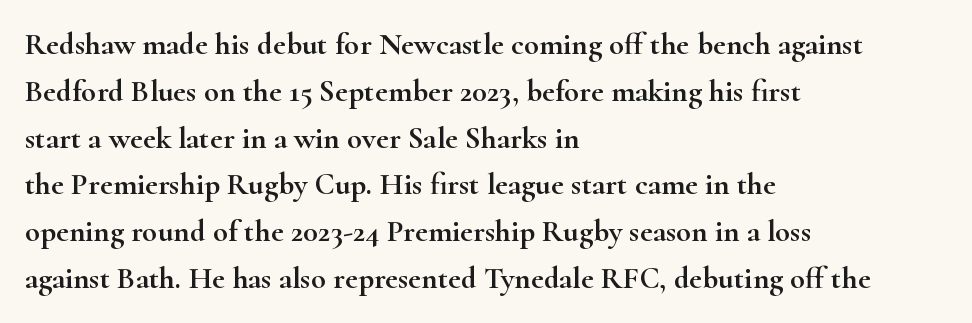
The image shows 31 px wide serif type, upright; set left-aligned, normal line spacing (1.51x), normal letter spacing, not underlined; high stroke contrast and a small x-height.
